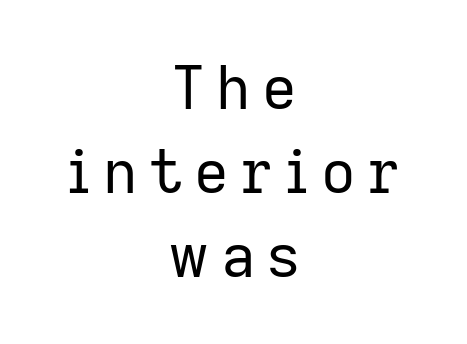
The image shows 60 px regular-weight sans-serif type, upright; set centered, normal line spacing (1.4x), not underlined; low stroke contrast and a medium x-height.
